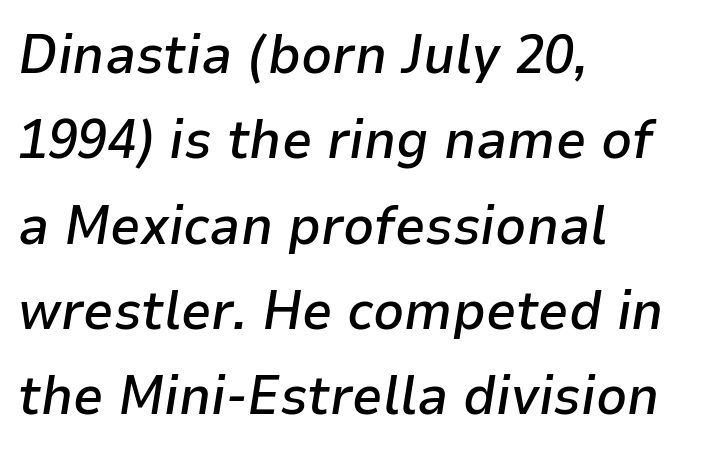
{"italic": "yes", "lean": "right", "slant_degrees": 9, "bold": "semi", "weight": "semibold", "width": "normal", "stroke_contrast": "low", "x_height": "medium", "monospaced": "no", "underline": "no", "align": "left", "line_spacing": "normal", "line_spacing_ratio": 1.58, "letter_spacing": "normal", "letter_spacing_em": 0.0, "glyph_px": 54}
